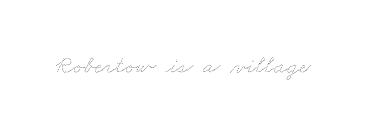
{"bold": "no", "underline": "no", "letter_spacing": "normal", "letter_spacing_em": 0.0, "glyph_px": 25}
